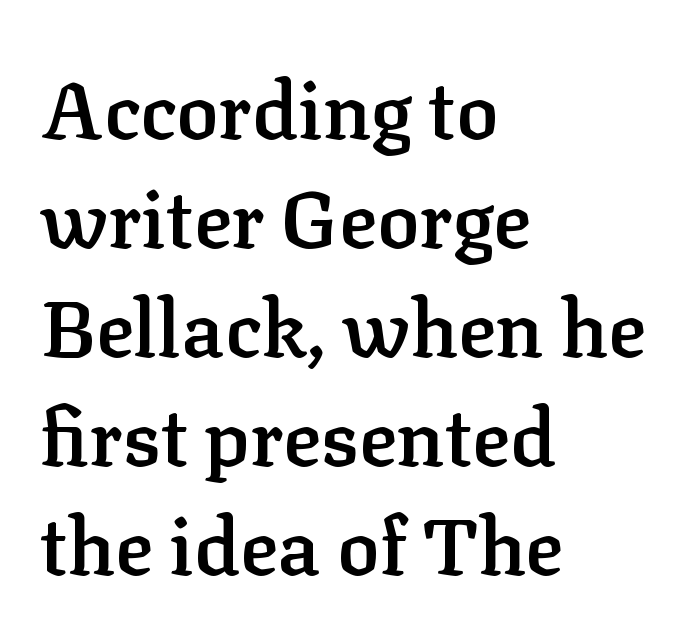
Its strokes are somewhat broadened, the hallmark of semibold type. Posture: upright roman. Glyph-to-glyph distance matches everyday printed text. The lines sit at an ordinary, default distance from one another.
